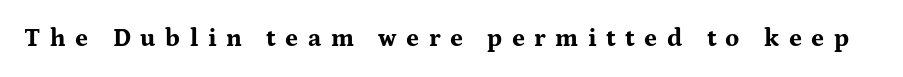
Q: Is the text bold? A: Yes.
Q: Is the text italic (slanted)? A: No, it is upright.
Q: Is the text underlined? A: No.
Q: Is the spacing between letters normal or unusually wide? A: Unusually wide.
